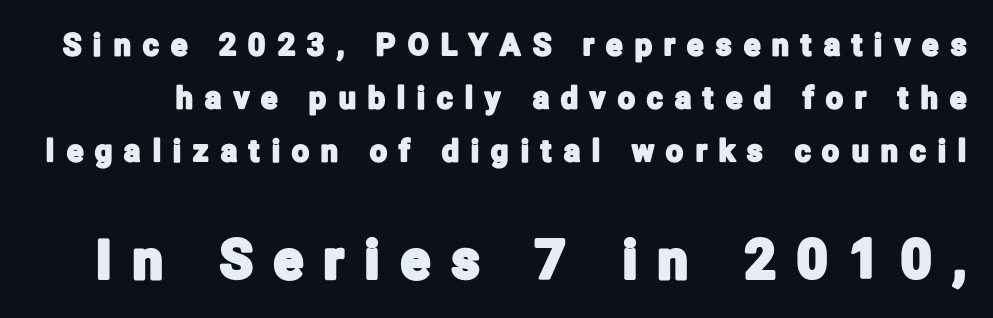
The image shows 53 px condensed sans-serif type, upright; set line spacing 1.76x, unusually wide letter spacing (+0.41 em), not underlined; the second (bottom) block is 1.77x larger; low stroke contrast and a medium x-height.
